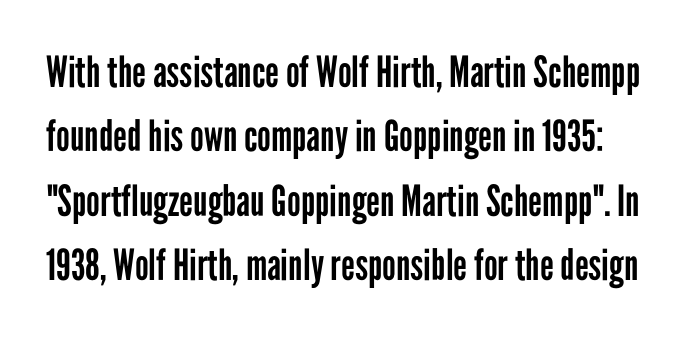
Q: Is the text bold? A: No.
Q: Is the text italic (slanted)? A: No, it is upright.
Q: Is the typeface a serif or a sans-serif typeface? A: Sans-serif.
Q: Is the text underlined? A: No.
Q: Is the spacing between letters normal or unusually wide? A: Normal.
Q: Is the spacing between lines tight, normal or loose? A: Normal.
Q: Width (condensed, normal, or wide)? A: Condensed.
Q: Stroke contrast? A: Low.
Q: x-height? A: Medium.
Q: Monospaced? A: No.
